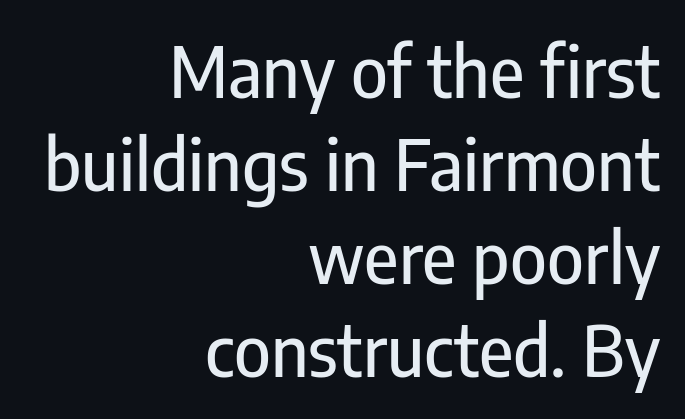
Type without underlining. The passage shown is typeset with a sans-serif family. These lines are rendered in a variable-pitch font. Short note: letters normally spaced.
